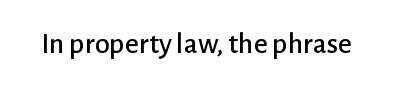
Rendered with straight, roman letterforms. Clear beneath every line of the passage. Short note: letters normally spaced. The letters advance in unequal steps, a hallmark of proportional type.
